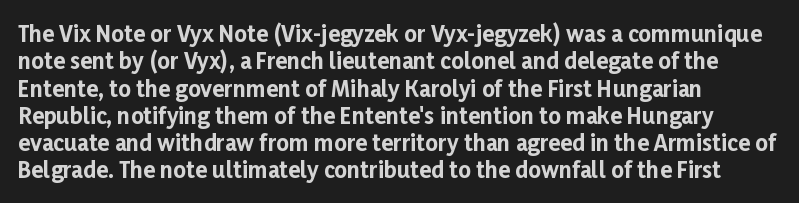
{"italic": "no", "bold": "yes", "underline": "no", "align": "left", "line_spacing_ratio": 1.24, "letter_spacing": "normal", "letter_spacing_em": 0.0, "glyph_px": 22}
